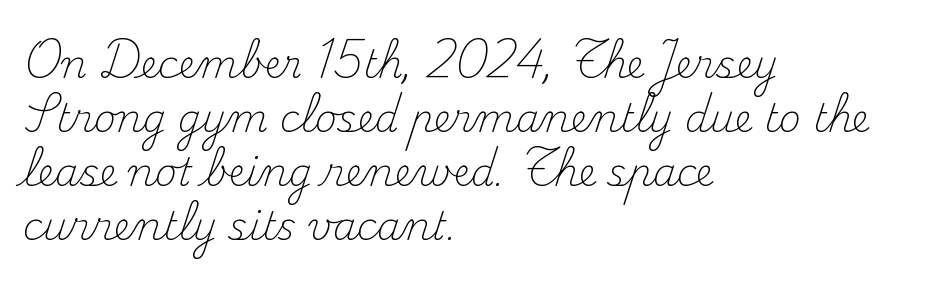
The image shows 38 px light serif type; set left-aligned, normal line spacing (1.42x), normal letter spacing, not underlined; medium stroke contrast and a small x-height.
